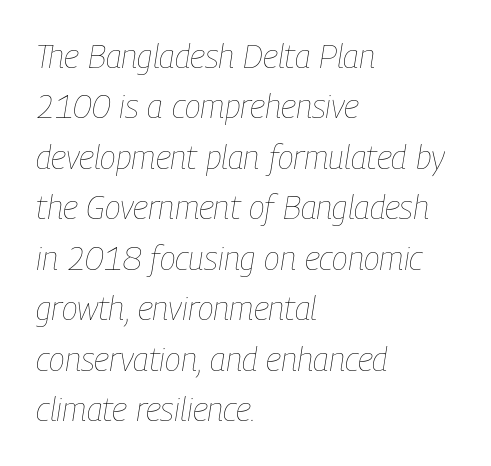
Standard letterfit; no display-style spreading of the glyphs. Typeset ragged right — the left edge is the straight one. Weight: in the light-to-regular range. This sample has the flowing, uneven cadence of proportional lettering. The axis of the letterforms is tilted away from vertical.
